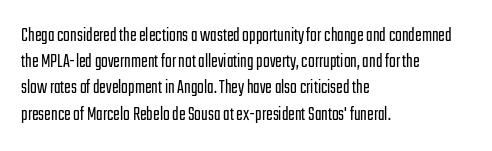
No chunkiness to these letters — they're not bold. Alignment: flush left. Do the letters lean? They stand straight. Horizontal bands of white between lines are of average thickness. Has an underline been added? It has not. Is the letter spacing exaggerated? No — it looks like the ordinary default.
